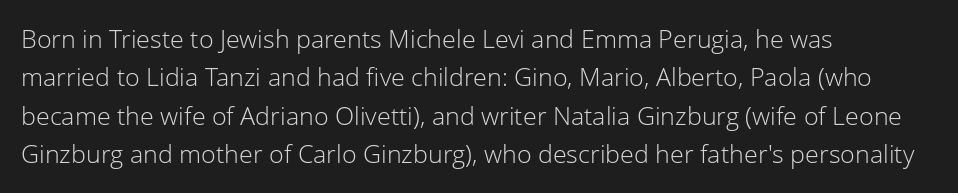
The image shows 25 px text type, upright; set left-aligned, normal line spacing (1.54x), normal letter spacing, not underlined.
